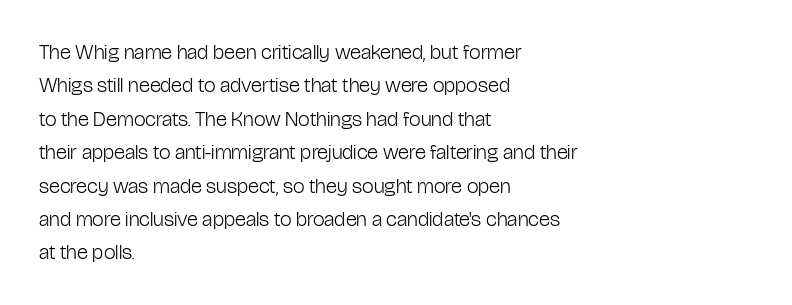
Q: Is the text bold? A: No.
Q: Is the text italic (slanted)? A: No, it is upright.
Q: Is the text underlined? A: No.
Q: How is the paragraph aligned? A: Left-aligned.
Q: Is the spacing between letters normal or unusually wide? A: Normal.
Q: Is the spacing between lines tight, normal or loose? A: Normal.
